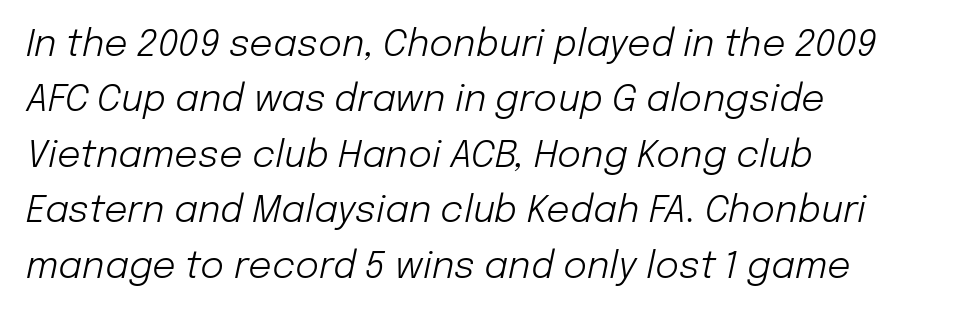
The image shows 37 px light type, italic (leaning right); set left-aligned, normal line spacing (1.5x), normal letter spacing, not underlined; low stroke contrast and a medium x-height.
